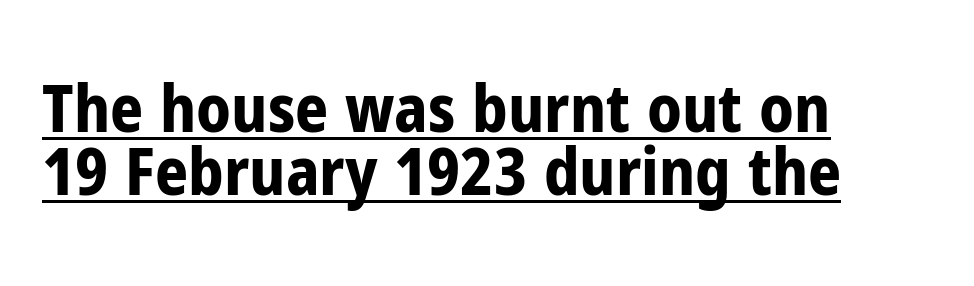
The image shows 65 px bold, condensed sans-serif type, upright; set left-aligned, tight line spacing (0.97x), normal letter spacing, underlined; low stroke contrast and a medium x-height.
